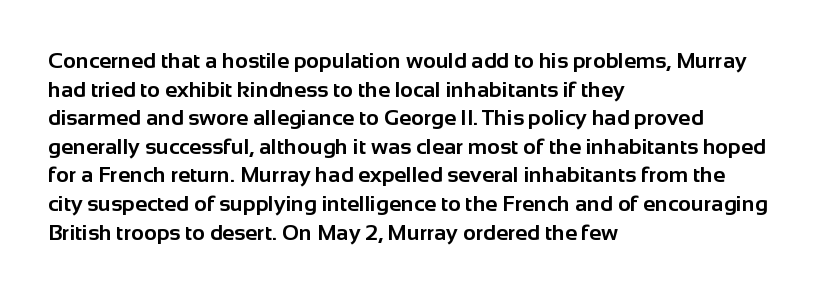
{"italic": "no", "bold": "yes", "underline": "no", "align": "left", "line_spacing": "normal", "line_spacing_ratio": 1.3, "letter_spacing": "normal", "letter_spacing_em": 0.0, "glyph_px": 22}
